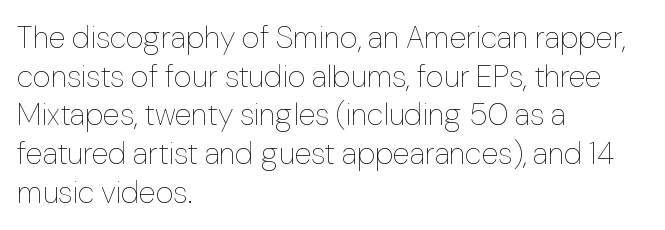
Q: Is the text bold? A: No.
Q: Is the text italic (slanted)? A: No, it is upright.
Q: Is the text underlined? A: No.
Q: How is the paragraph aligned? A: Left-aligned.
Q: Is the spacing between letters normal or unusually wide? A: Normal.
Q: Is the spacing between lines tight, normal or loose? A: Normal.
Q: Width (condensed, normal, or wide)? A: Normal.
Q: Stroke contrast? A: Low.
Q: x-height? A: Medium.
Q: Monospaced? A: No.
